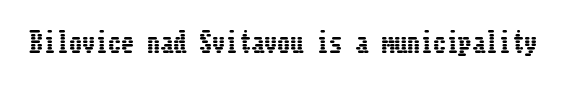
{"italic": "no", "underline": "no", "letter_spacing": "normal", "letter_spacing_em": 0.0, "glyph_px": 26}
